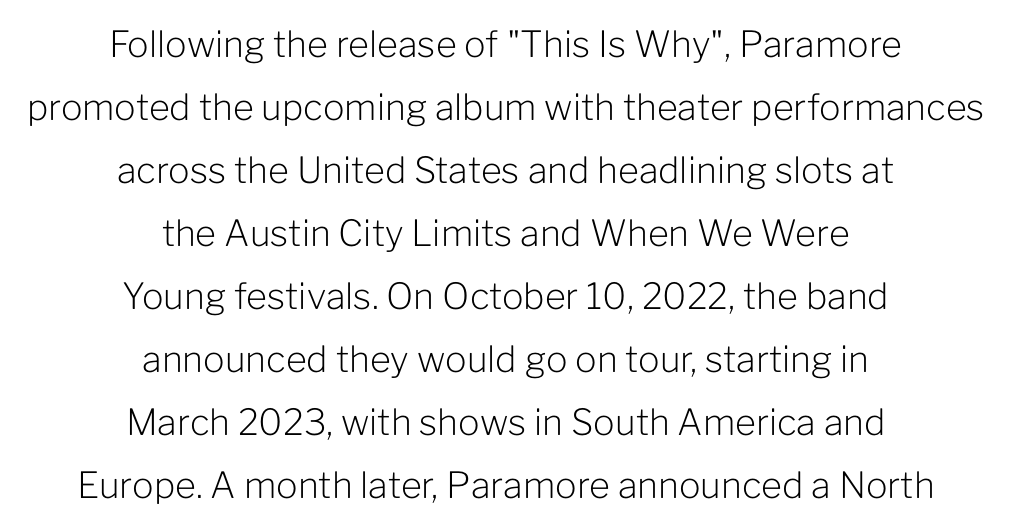
{"serif": "no", "italic": "no", "bold": "no", "weight": "light", "width": "normal", "stroke_contrast": "low", "x_height": "medium", "monospaced": "no", "underline": "no", "align": "center", "line_spacing_ratio": 1.75, "letter_spacing": "normal", "letter_spacing_em": 0.0, "glyph_px": 36}
